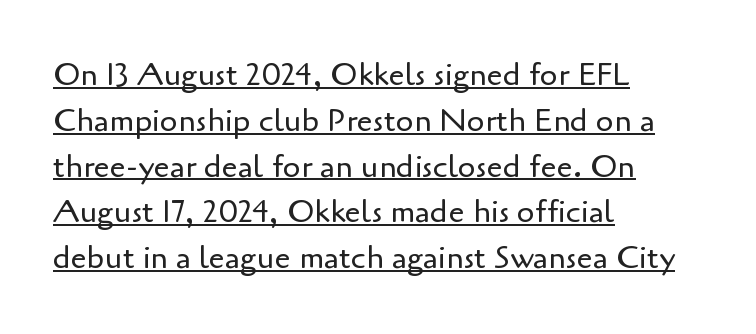
Q: Is the text bold? A: No.
Q: Is the text italic (slanted)? A: No, it is upright.
Q: Is the typeface a serif or a sans-serif typeface? A: Sans-serif.
Q: Is the text underlined? A: Yes.
Q: How is the paragraph aligned? A: Left-aligned.
Q: Is the spacing between letters normal or unusually wide? A: Normal.
Q: Is the spacing between lines tight, normal or loose? A: Normal.
Q: Width (condensed, normal, or wide)? A: Normal.
Q: Stroke contrast? A: Low.
Q: x-height? A: Small.
Q: Monospaced? A: No.
